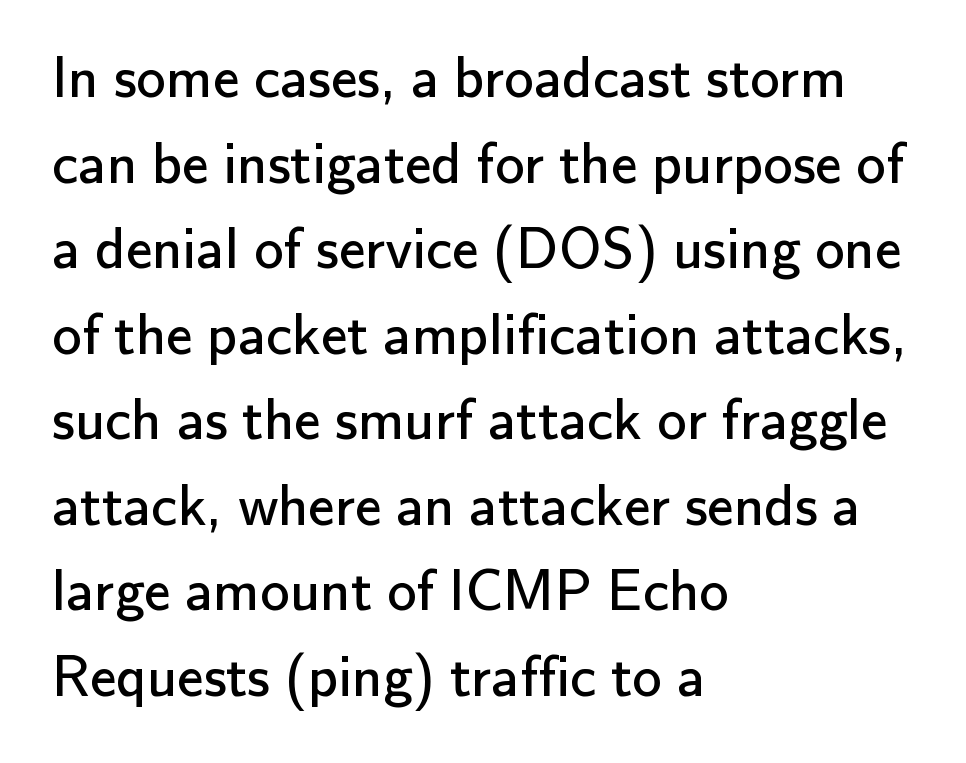
The image shows 59 px regular-weight sans-serif type, upright; set left-aligned, normal line spacing (1.45x), normal letter spacing, not underlined; low stroke contrast and a small x-height.
